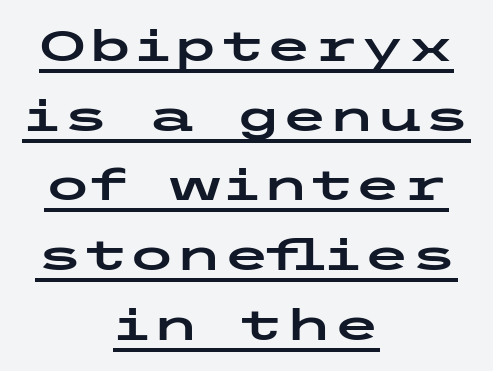
In terms of letterspacing, this is plain default setting. The rendering uses a moderate line-height, typical for paragraphs. Typeset on center — no edge is straight. A sans-serif font was chosen for this passage.
